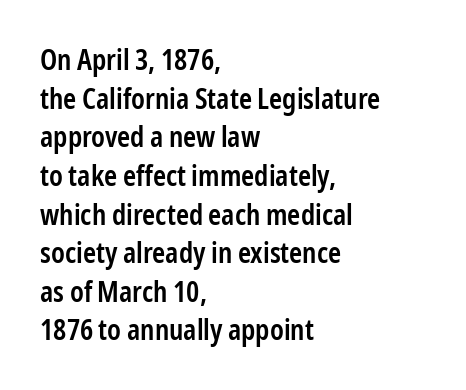
{"serif": "no", "italic": "no", "bold": "semi", "weight": "semibold", "width": "condensed", "stroke_contrast": "low", "x_height": "medium", "monospaced": "no", "underline": "no", "align": "left", "line_spacing": "normal", "line_spacing_ratio": 1.38, "letter_spacing": "normal", "letter_spacing_em": 0.0, "glyph_px": 28}
